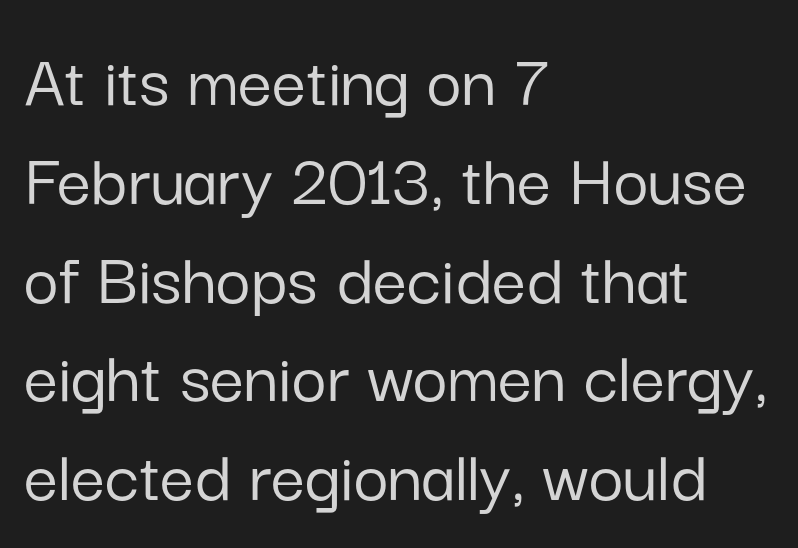
Q: Is the text italic (slanted)? A: No, it is upright.
Q: Is the typeface a serif or a sans-serif typeface? A: Sans-serif.
Q: Is the text underlined? A: No.
Q: How is the paragraph aligned? A: Left-aligned.
Q: Is the spacing between letters normal or unusually wide? A: Normal.
Q: Is the spacing between lines tight, normal or loose? A: Normal.
Q: Width (condensed, normal, or wide)? A: Normal.
Q: Stroke contrast? A: Low.
Q: x-height? A: Medium.
Q: Monospaced? A: No.
